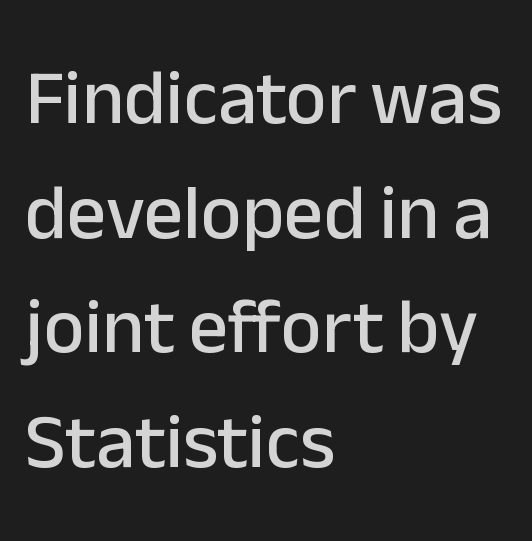
Designer's note — italics off, roman on. Grotesque or geometric, the face here clearly has no serifs. Horizontal bands of white between lines are of average thickness. Does extra space separate the letters? No, they use regular spacing.
